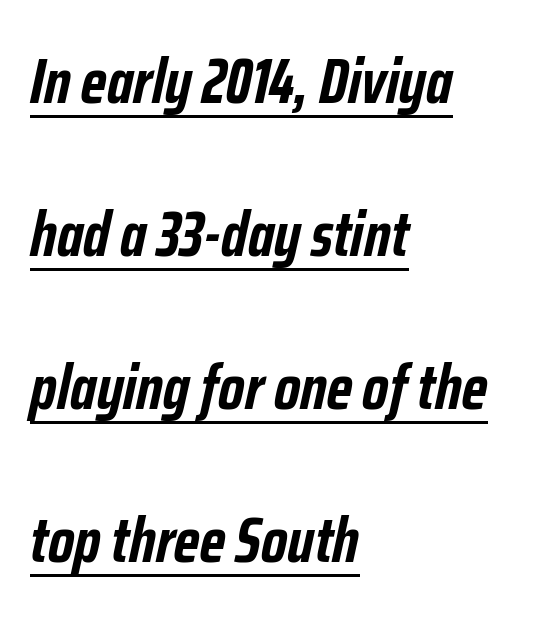
Notice how thick the strokes are: this is what a full bold looks like. Proportional: the letters do not fall into vertical columns. Caption: multi-line text, flush left, ragged right. No extra tracking has been applied to these lines. In terms of posture, this sample is oblique. The words here are underlined.
